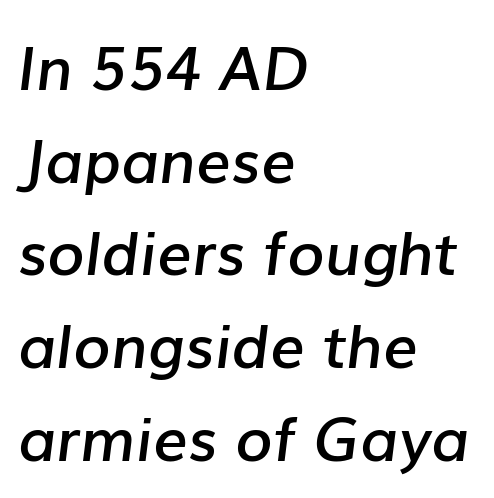
Q: Is the text bold? A: Semi-bold.
Q: Is the text italic (slanted)? A: Yes, it leans right by about 7 degrees.
Q: Is the text underlined? A: No.
Q: How is the paragraph aligned? A: Left-aligned.
Q: Is the spacing between letters normal or unusually wide? A: Normal.
Q: Is the spacing between lines tight, normal or loose? A: Normal.
Q: Width (condensed, normal, or wide)? A: Normal.
Q: Stroke contrast? A: Low.
Q: x-height? A: Medium.
Q: Monospaced? A: No.
